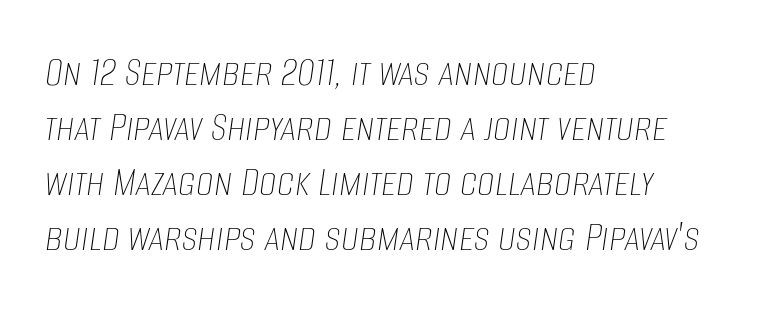
{"italic": "yes", "lean": "right", "slant_degrees": 8, "bold": "no", "weight": "thin", "width": "condensed", "stroke_contrast": "low", "x_height": "large", "monospaced": "no", "underline": "no", "align": "left", "line_spacing": "normal", "line_spacing_ratio": 1.25, "letter_spacing": "normal", "letter_spacing_em": 0.0, "glyph_px": 44}
